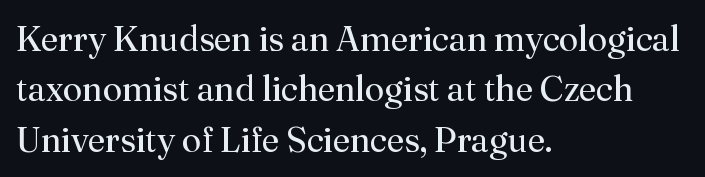
Visually the block forms a straight wall on the left and a jagged coastline on the right. A quiet, ordinary-to-light weight characterises the typeface. Students, observe: this is what conventionally led text looks like. Decoration check: the copy has no underline. What kind of face is this? One with serifs.
